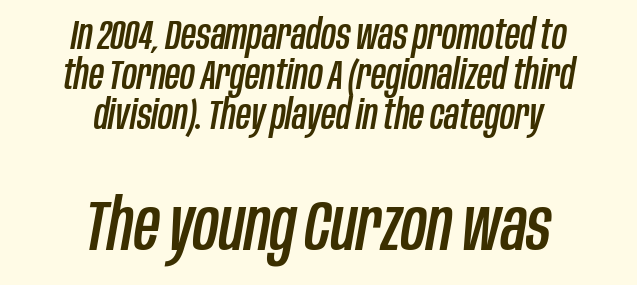
{"italic": "yes", "lean": "right", "slant_degrees": 10, "width": "condensed", "stroke_contrast": "low", "x_height": "large", "monospaced": "no", "underline": "no", "align": "center", "line_spacing": "tight", "line_spacing_ratio": 0.98, "letter_spacing": "normal", "letter_spacing_em": 0.0, "larger_block": "second", "size_ratio": 1.73, "glyph_px": 71}
